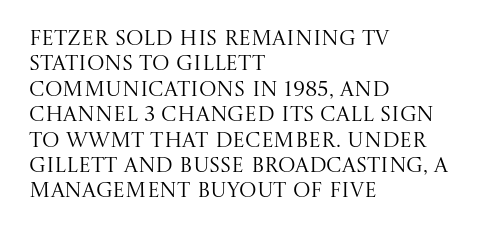
The image shows 21 px text type, upright; set left-aligned, line spacing 1.21x, normal letter spacing, not underlined.
